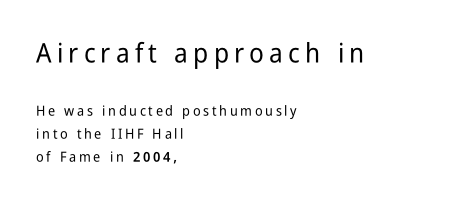
{"italic": "no", "underline": "no", "align": "left", "line_spacing": "normal", "line_spacing_ratio": 1.65, "larger_block": "first", "size_ratio": 1.93, "glyph_px": 27}
